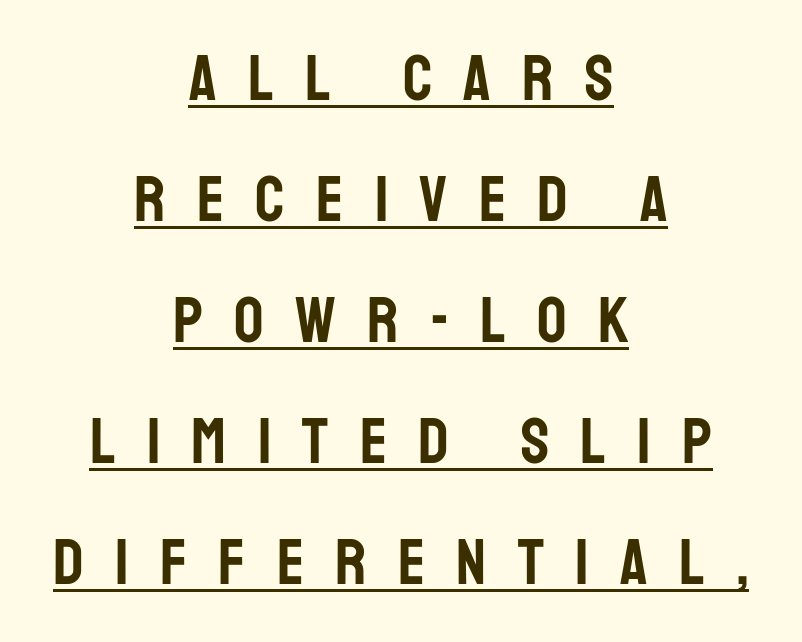
{"serif": "no", "italic": "no", "width": "condensed", "stroke_contrast": "low", "x_height": "large", "monospaced": "no", "underline": "yes", "align": "center", "line_spacing_ratio": 1.86, "letter_spacing": "wide", "letter_spacing_em": 0.48, "glyph_px": 65}
